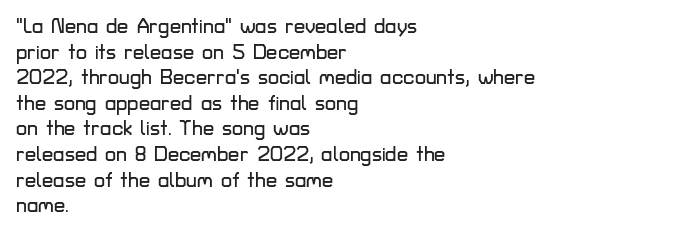
The image shows 20 px text type, upright; set left-aligned, normal line spacing (1.28x), normal letter spacing, not underlined.
